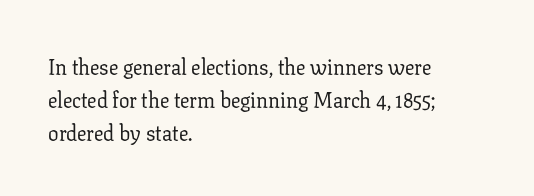
{"italic": "no", "bold": "no", "underline": "no", "align": "left", "line_spacing": "normal", "line_spacing_ratio": 1.56, "letter_spacing": "normal", "letter_spacing_em": 0.0, "glyph_px": 21}
